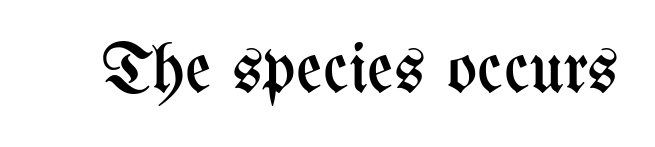
{"italic": "no", "bold": "no", "weight": "regular", "width": "condensed", "stroke_contrast": "medium", "x_height": "medium", "monospaced": "no", "underline": "no", "letter_spacing": "normal", "letter_spacing_em": 0.0, "glyph_px": 71}
